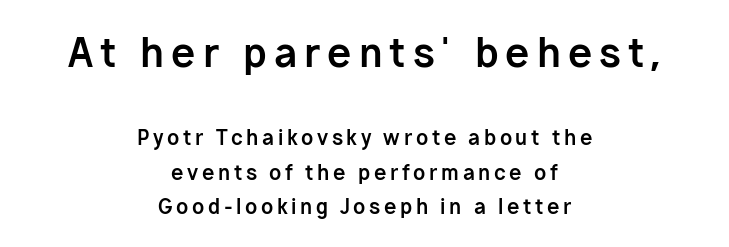
{"serif": "no", "italic": "no", "bold": "yes", "weight": "bold", "width": "normal", "stroke_contrast": "low", "x_height": "medium", "monospaced": "no", "underline": "no", "align": "center", "line_spacing_ratio": 1.72, "larger_block": "first", "size_ratio": 1.95, "glyph_px": 39}
